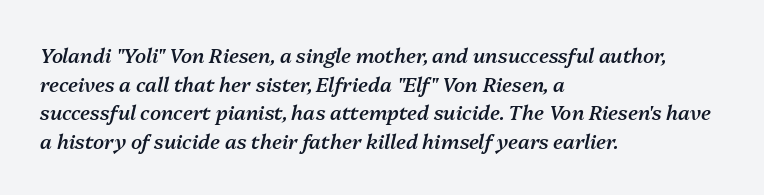
{"italic": "yes", "lean": "right", "slant_degrees": 13, "bold": "semi", "underline": "no", "align": "left", "line_spacing": "normal", "line_spacing_ratio": 1.43, "letter_spacing": "normal", "letter_spacing_em": 0.0, "glyph_px": 20}
